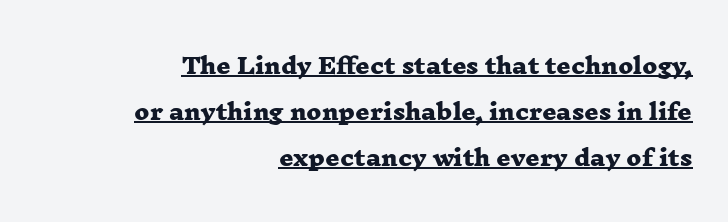
Q: Is the text bold? A: Yes.
Q: Is the text underlined? A: Yes.
Q: How is the paragraph aligned? A: Right-aligned.
Q: Is the spacing between letters normal or unusually wide? A: Normal.
Q: Is the spacing between lines tight, normal or loose? A: Loose.
